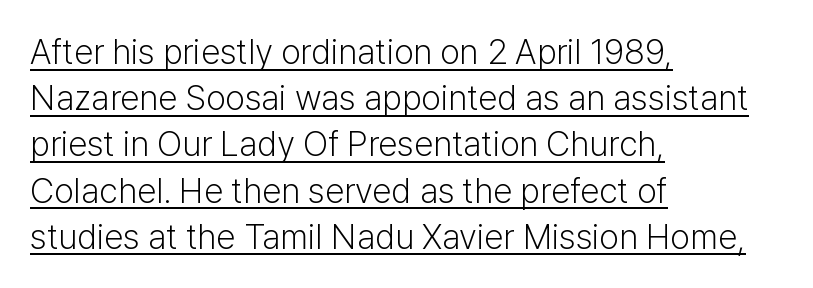
The image shows 35 px light sans-serif type, upright; set left-aligned, normal line spacing (1.32x), normal letter spacing, underlined; low stroke contrast and a medium x-height.
